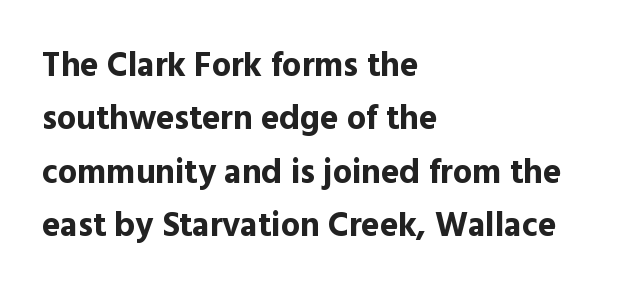
Q: Is the text bold? A: Yes.
Q: Is the text italic (slanted)? A: No, it is upright.
Q: Is the typeface a serif or a sans-serif typeface? A: Sans-serif.
Q: Is the text underlined? A: No.
Q: How is the paragraph aligned? A: Left-aligned.
Q: Is the spacing between letters normal or unusually wide? A: Normal.
Q: Is the spacing between lines tight, normal or loose? A: Normal.
Q: Width (condensed, normal, or wide)? A: Normal.
Q: x-height? A: Medium.
Q: Monospaced? A: No.
